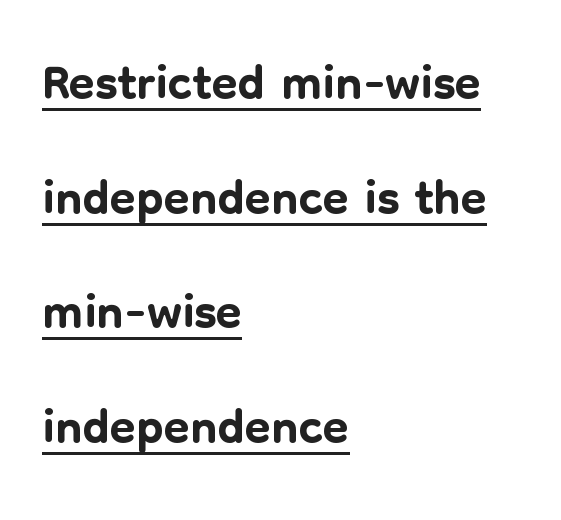
{"serif": "no", "italic": "no", "width": "normal", "stroke_contrast": "low", "x_height": "medium", "monospaced": "no", "underline": "yes", "align": "left", "line_spacing": "normal", "line_spacing_ratio": 1.53, "letter_spacing": "normal", "letter_spacing_em": 0.0, "glyph_px": 75}
